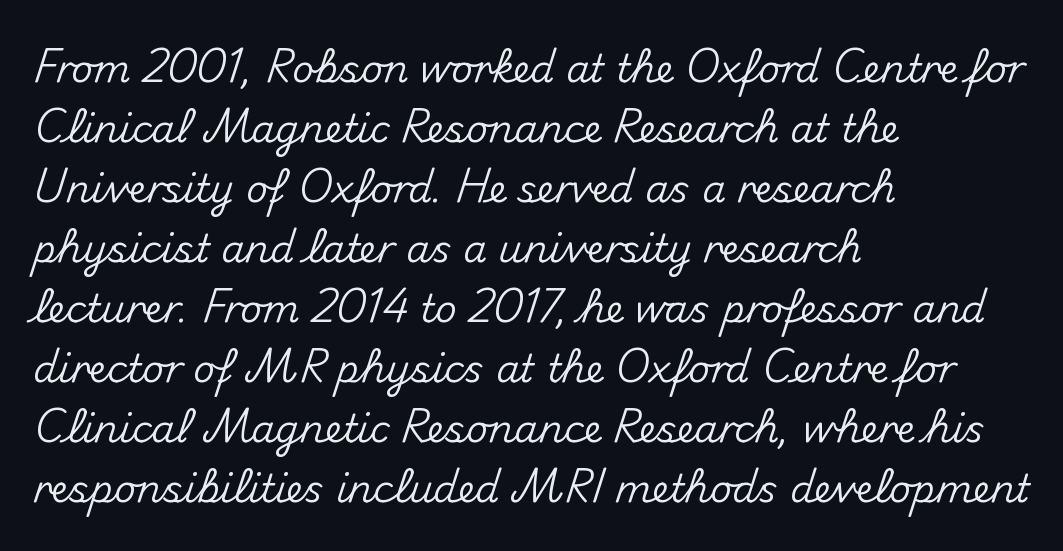
Q: Is the text italic (slanted)? A: Yes.
Q: Is the typeface a serif or a sans-serif typeface? A: Sans-serif.
Q: Is the text underlined? A: No.
Q: How is the paragraph aligned? A: Left-aligned.
Q: Is the spacing between letters normal or unusually wide? A: Normal.
Q: Is the spacing between lines tight, normal or loose? A: Normal.
Q: Width (condensed, normal, or wide)? A: Normal.
Q: Stroke contrast? A: Medium.
Q: x-height? A: Small.
Q: Monospaced? A: No.
